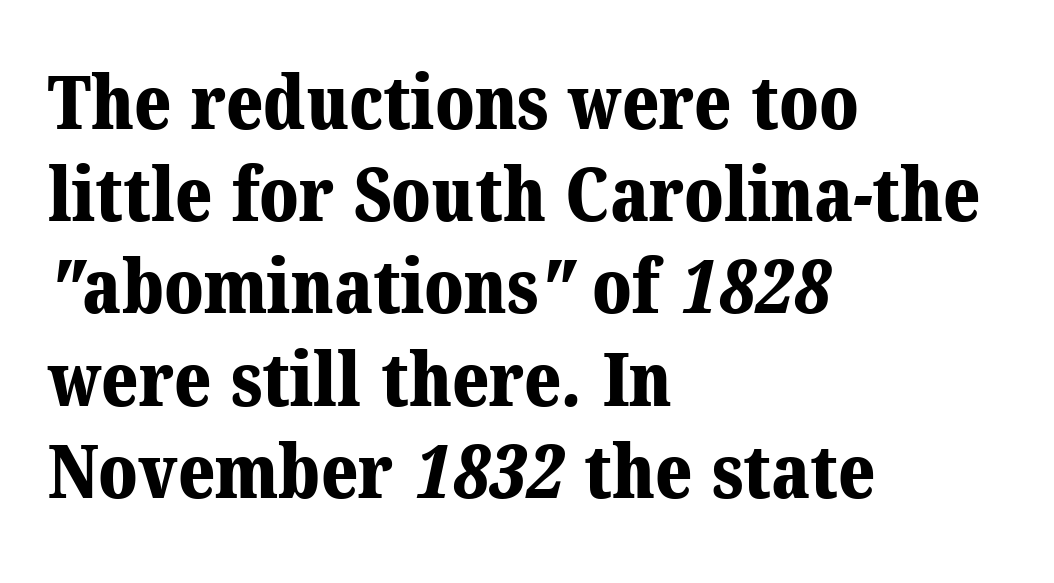
The image shows 75 px bold serif type; set left-aligned, line spacing 1.23x, normal letter spacing, not underlined; medium stroke contrast and a medium x-height.
